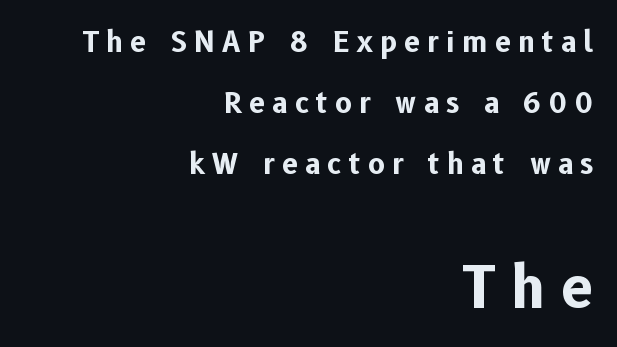
{"serif": "no", "italic": "no", "bold": "yes", "weight": "bold", "width": "normal", "stroke_contrast": "low", "x_height": "medium", "monospaced": "no", "underline": "no", "align": "right", "line_spacing": "loose", "line_spacing_ratio": 2.18, "letter_spacing": "wide", "letter_spacing_em": 0.27, "larger_block": "second", "size_ratio": 2.04, "glyph_px": 57}
